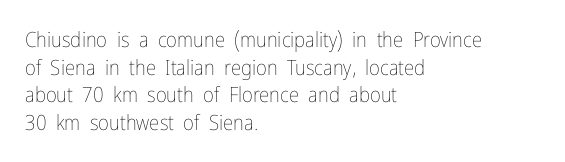
The image shows 21 px text type, upright; set left-aligned, normal line spacing (1.31x), normal letter spacing, not underlined.
